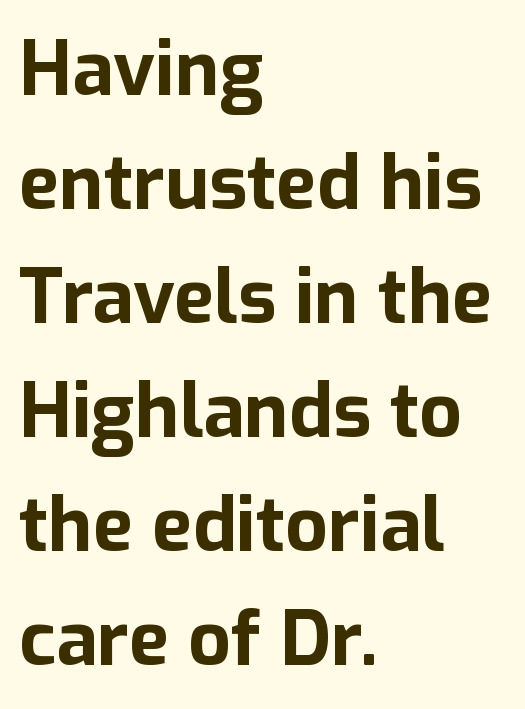
Q: Is the text bold? A: Yes.
Q: Is the text italic (slanted)? A: No, it is upright.
Q: Is the typeface a serif or a sans-serif typeface? A: Sans-serif.
Q: Is the text underlined? A: No.
Q: How is the paragraph aligned? A: Left-aligned.
Q: Is the spacing between letters normal or unusually wide? A: Normal.
Q: Is the spacing between lines tight, normal or loose? A: Normal.
Q: Width (condensed, normal, or wide)? A: Normal.
Q: Stroke contrast? A: Low.
Q: x-height? A: Medium.
Q: Monospaced? A: No.
